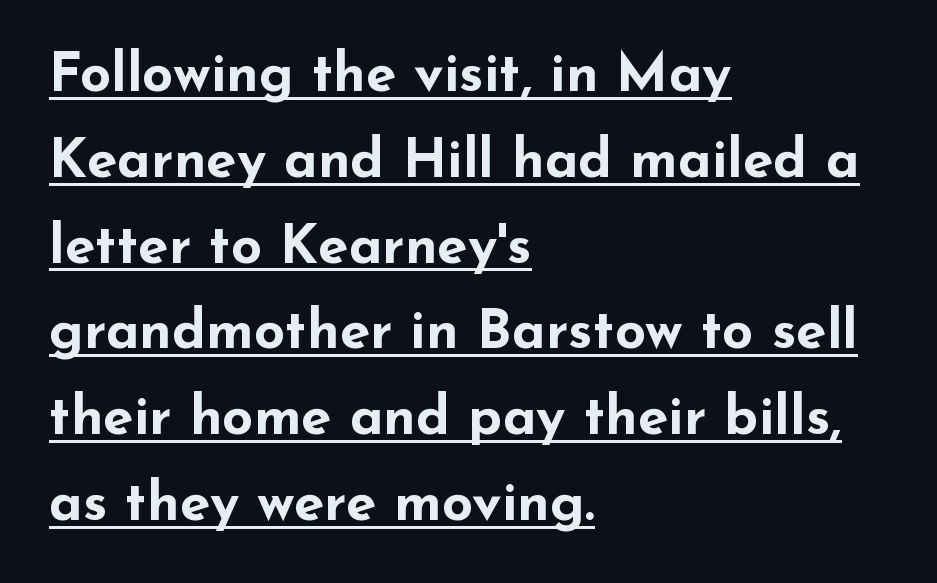
{"serif": "no", "italic": "no", "bold": "yes", "weight": "bold", "width": "wide", "stroke_contrast": "low", "x_height": "small", "monospaced": "no", "underline": "yes", "align": "left", "line_spacing": "normal", "line_spacing_ratio": 1.56, "letter_spacing": "normal", "letter_spacing_em": 0.0, "glyph_px": 55}
